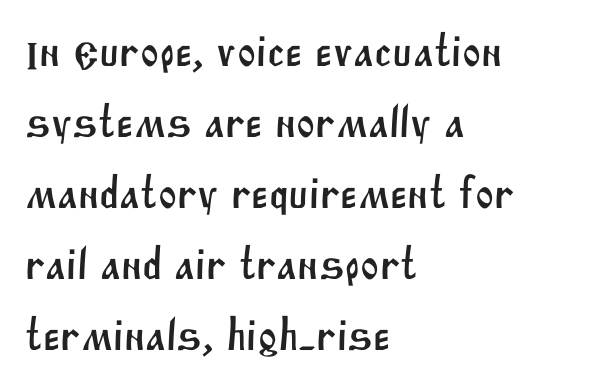
{"serif": "no", "width": "normal", "stroke_contrast": "medium", "x_height": "large", "monospaced": "no", "underline": "no", "align": "left", "line_spacing": "normal", "line_spacing_ratio": 1.58, "letter_spacing": "normal", "letter_spacing_em": 0.0, "glyph_px": 45}
